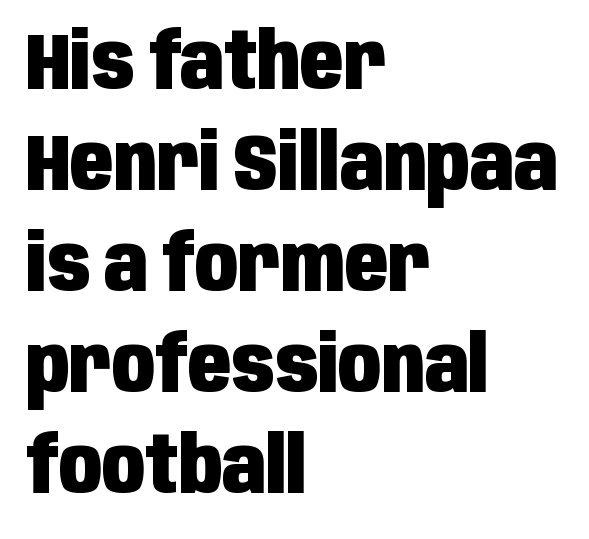
Q: Is the text bold? A: Yes.
Q: Is the text italic (slanted)? A: No, it is upright.
Q: Is the typeface a serif or a sans-serif typeface? A: Sans-serif.
Q: Is the text underlined? A: No.
Q: How is the paragraph aligned? A: Left-aligned.
Q: Is the spacing between letters normal or unusually wide? A: Normal.
Q: Is the spacing between lines tight, normal or loose? A: Normal.
Q: Width (condensed, normal, or wide)? A: Condensed.
Q: Stroke contrast? A: Low.
Q: x-height? A: Large.
Q: Monospaced? A: No.
